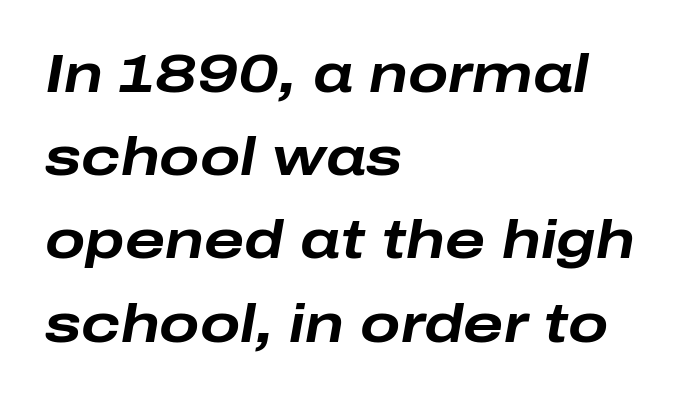
The image shows 53 px bold, wide type, italic (leaning right); set left-aligned, normal line spacing (1.57x), normal letter spacing, not underlined; low stroke contrast and a medium x-height.
